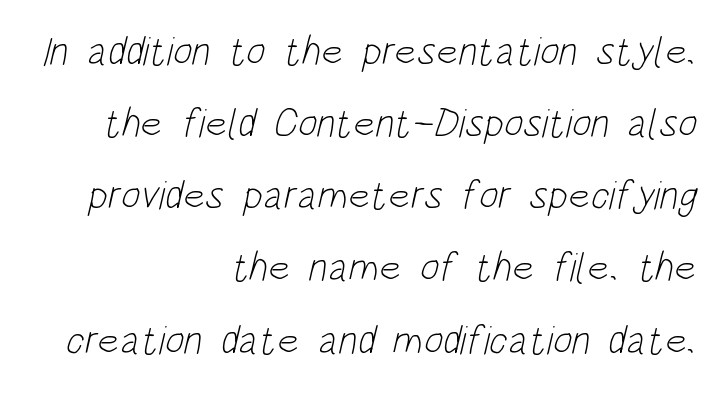
The image shows 41 px light, condensed sans-serif type; set right-aligned, line spacing 1.76x, normal letter spacing, not underlined; low stroke contrast and a large x-height.
